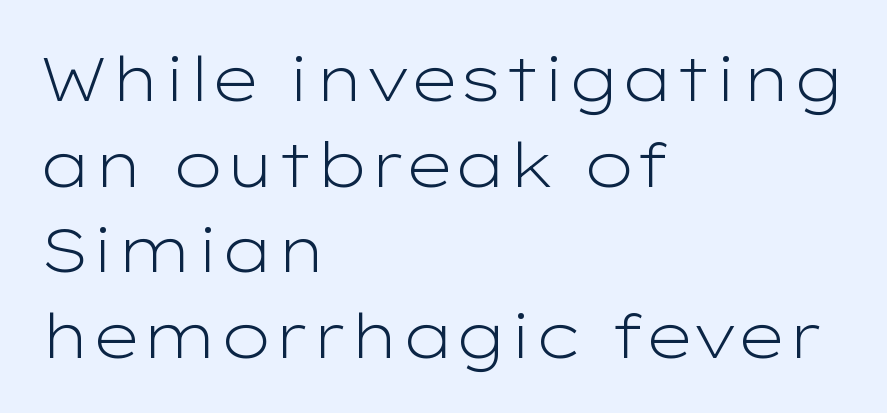
{"serif": "no", "italic": "no", "bold": "no", "weight": "light", "width": "wide", "stroke_contrast": "low", "x_height": "medium", "monospaced": "no", "underline": "no", "align": "left", "line_spacing": "normal", "line_spacing_ratio": 1.38, "letter_spacing": "normal", "letter_spacing_em": 0.0, "glyph_px": 62}
